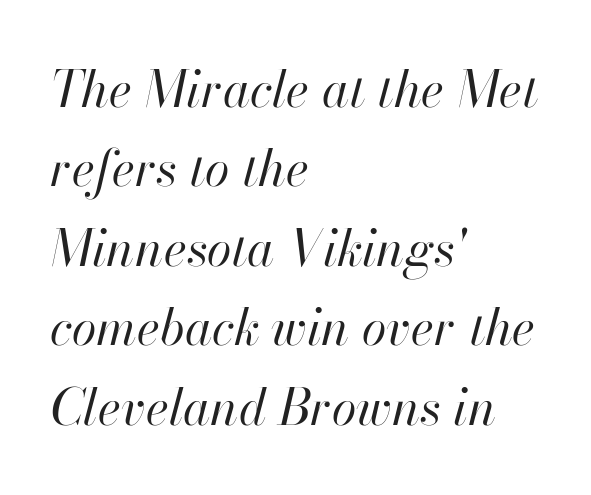
Heaviness? Minimal to ordinary, like unemphasized prose. Words float on clear page, feet unadorned. Slant detected: the letters are inclined. A normal amount of white space separates one row of letters from the next.
